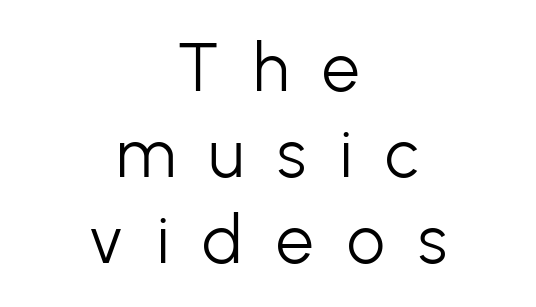
The image shows 67 px light sans-serif type, upright; set centered, normal line spacing (1.28x), unusually wide letter spacing (+0.5 em), not underlined; low stroke contrast and a medium x-height.
